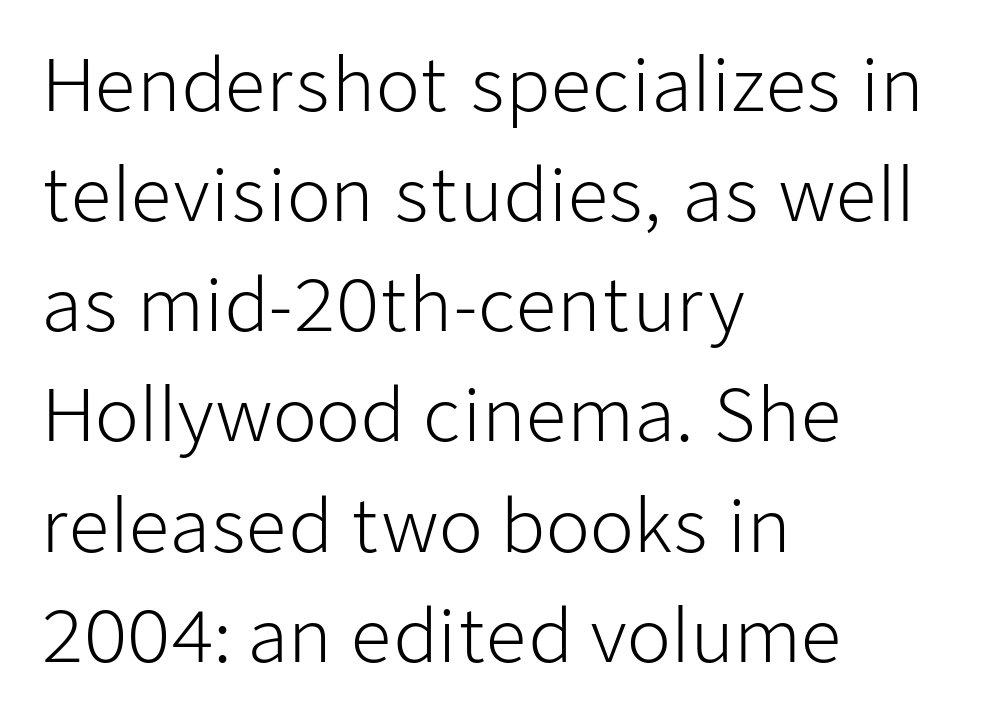
The image shows 72 px light sans-serif type, upright; set left-aligned, normal line spacing (1.53x), normal letter spacing, not underlined; low stroke contrast and a medium x-height.
